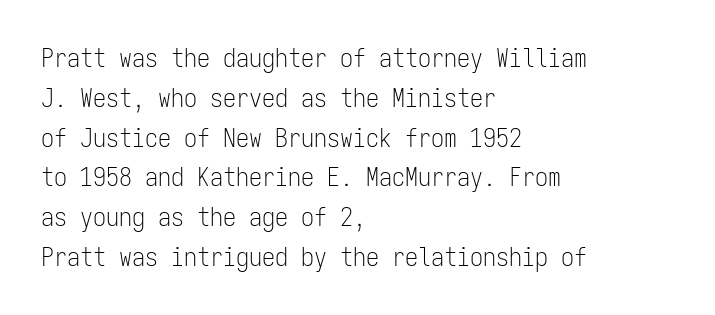
Q: Is the text bold? A: No.
Q: Is the text italic (slanted)? A: No, it is upright.
Q: Is the text underlined? A: No.
Q: How is the paragraph aligned? A: Left-aligned.
Q: Is the spacing between letters normal or unusually wide? A: Normal.
Q: Is the spacing between lines tight, normal or loose? A: Normal.
